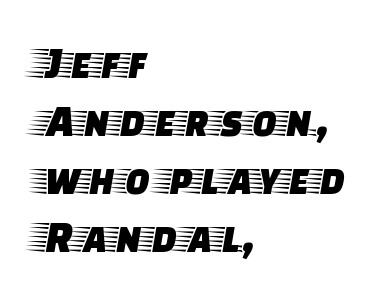
{"serif": "yes", "width": "wide", "stroke_contrast": "low", "x_height": "large", "monospaced": "no", "underline": "no", "align": "left", "line_spacing": "normal", "line_spacing_ratio": 1.26, "letter_spacing": "normal", "letter_spacing_em": 0.0, "glyph_px": 46}
